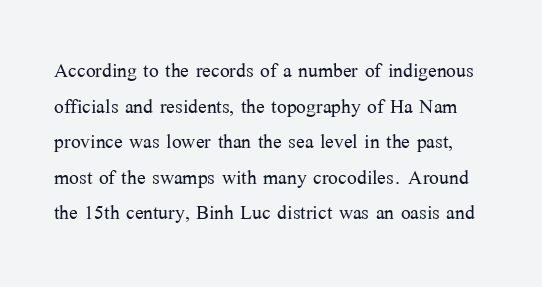
{"italic": "no", "bold": "no", "underline": "no", "line_spacing": "normal", "line_spacing_ratio": 1.37, "letter_spacing": "normal", "letter_spacing_em": 0.0, "glyph_px": 26}
